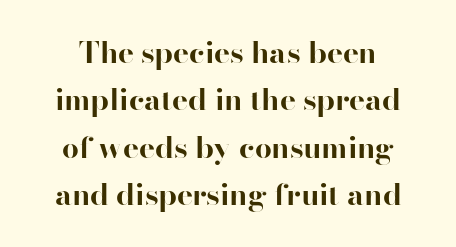
Spacing verdict: proportional, widths tailored to each character. One glance says typical: line gaps are just what's usual. The typesetter chose a symmetrical, centered arrangement here. Font category for this specimen: serif. These lines were composed using upright roman letters.
